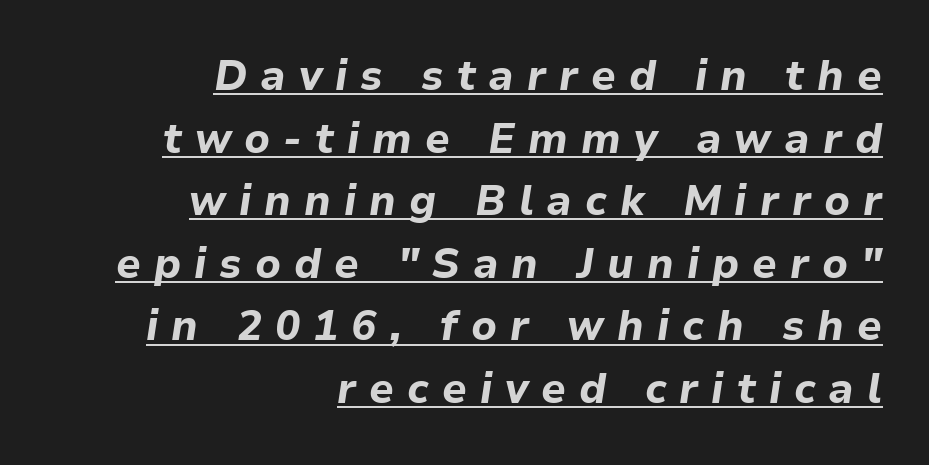
Q: Is the text bold? A: Yes.
Q: Is the text italic (slanted)? A: Yes, it leans right by about 9 degrees.
Q: Is the text underlined? A: Yes.
Q: How is the paragraph aligned? A: Right-aligned.
Q: Is the spacing between letters normal or unusually wide? A: Unusually wide.
Q: Is the spacing between lines tight, normal or loose? A: Normal.
Q: Width (condensed, normal, or wide)? A: Normal.
Q: Stroke contrast? A: Low.
Q: x-height? A: Medium.
Q: Monospaced? A: No.
